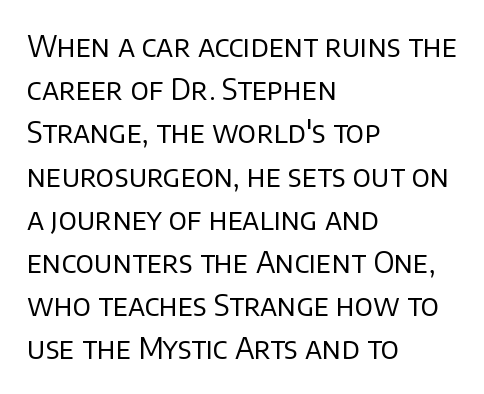
You can tell it's not italic because the verticals are truly vertical. The baseline area is clear. The typeface chosen for these lines omits serifs. Is the stroke heavy? The answer is a plain regular-or-lighter. The passage is arranged the way most books set body copy — flush left. Spacing between characters is what you'd get straight out of the box.
